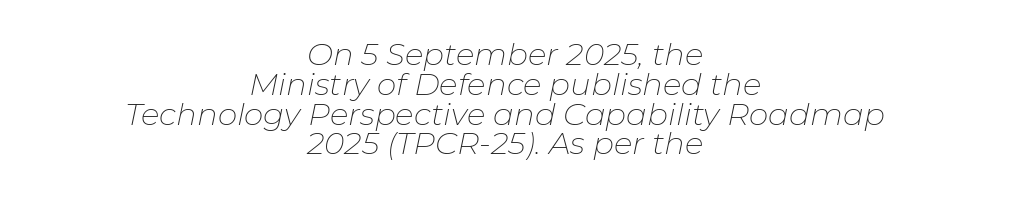
Q: Is the text bold? A: No.
Q: Is the text italic (slanted)? A: Yes, it leans right by about 11 degrees.
Q: Is the text underlined? A: No.
Q: How is the paragraph aligned? A: Centered.
Q: Is the spacing between letters normal or unusually wide? A: Normal.
Q: Is the spacing between lines tight, normal or loose? A: Tight.
Q: Width (condensed, normal, or wide)? A: Normal.
Q: Stroke contrast? A: Low.
Q: x-height? A: Medium.
Q: Monospaced? A: No.
